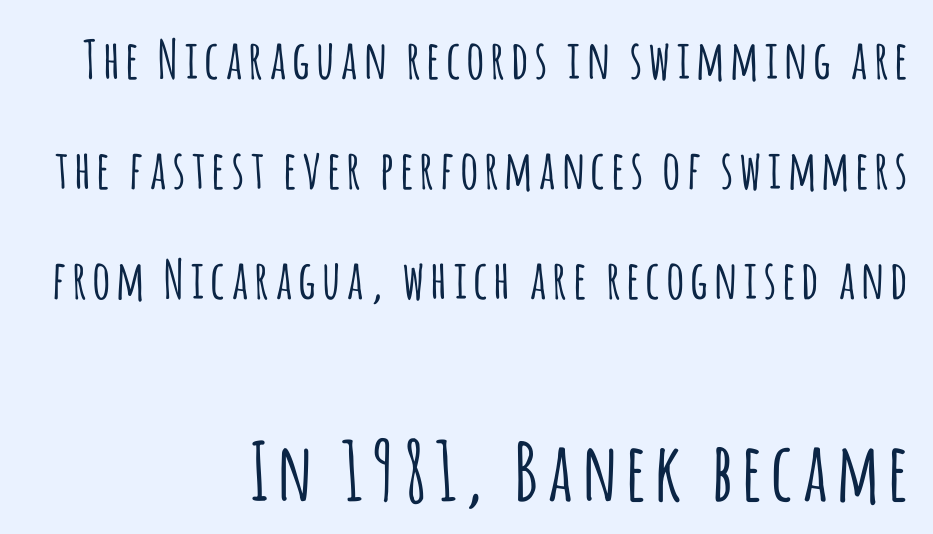
{"serif": "no", "italic": "no", "width": "condensed", "stroke_contrast": "low", "x_height": "large", "monospaced": "no", "underline": "no", "align": "right", "line_spacing": "loose", "line_spacing_ratio": 2.08, "larger_block": "second", "size_ratio": 1.51, "glyph_px": 80}
